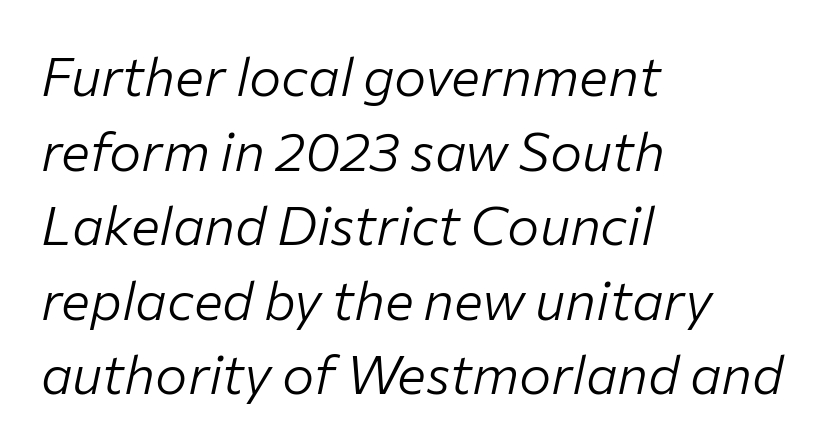
The image shows 54 px light type, italic (leaning right); set left-aligned, normal line spacing (1.38x), normal letter spacing, not underlined; low stroke contrast and a medium x-height.
